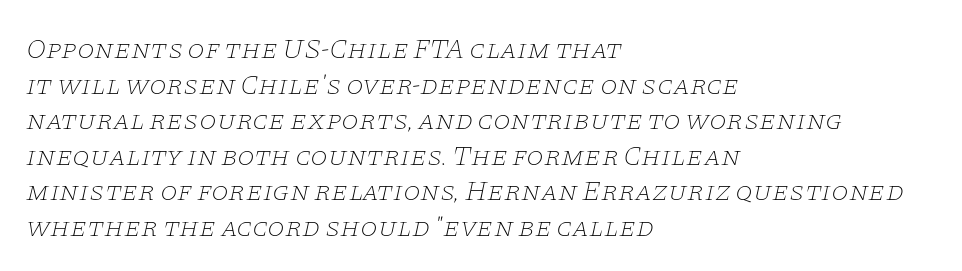
Interline gaps are of average width in this sample. A bare baseline throughout the passage. Is the type slanted? Yes — the strokes lean at a clear angle. Yep, those are serifs on the letters. The face used here is proportionally spaced, like ordinary book or web type. The font sits on the lighter half of the weight spectrum, regular included.
